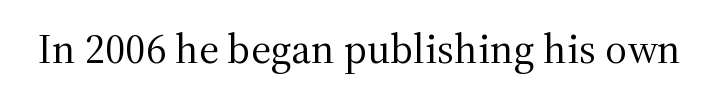
The image shows 42 px regular-weight serif type, upright; set normal letter spacing, not underlined; medium stroke contrast and a medium x-height.
